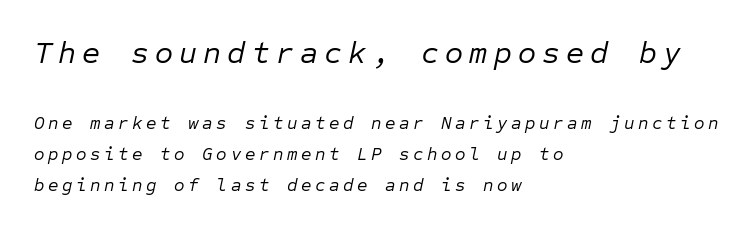
Q: Is the text bold? A: No.
Q: Is the text italic (slanted)? A: Yes, it leans right by about 12 degrees.
Q: Is the text underlined? A: No.
Q: How is the paragraph aligned? A: Left-aligned.
Q: Is the spacing between letters normal or unusually wide? A: Unusually wide.
Q: Which block of text is set in a larger size, the first (top) or the second (bottom)? A: The first (top) one.
Q: Width (condensed, normal, or wide)? A: Normal.
Q: Stroke contrast? A: Low.
Q: x-height? A: Medium.
Q: Monospaced? A: Yes.
